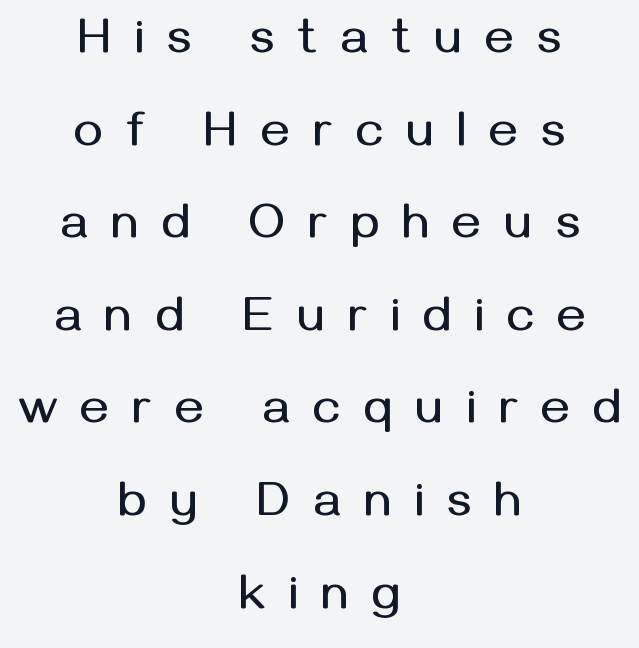
{"serif": "no", "italic": "no", "width": "normal", "stroke_contrast": "medium", "x_height": "medium", "monospaced": "no", "underline": "no", "align": "center", "line_spacing_ratio": 1.89, "letter_spacing": "wide", "letter_spacing_em": 0.48, "glyph_px": 49}
